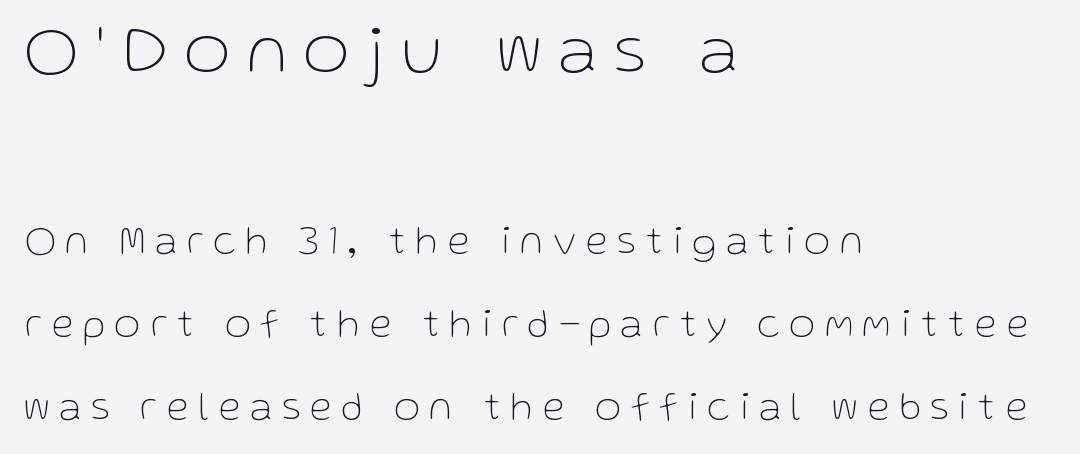
The image shows 70 px thin sans-serif type, upright; set left-aligned, loose line spacing (2.08x), unusually wide letter spacing (+0.26 em), not underlined; the first (top) block is 1.75x larger; low stroke contrast and a medium x-height.
